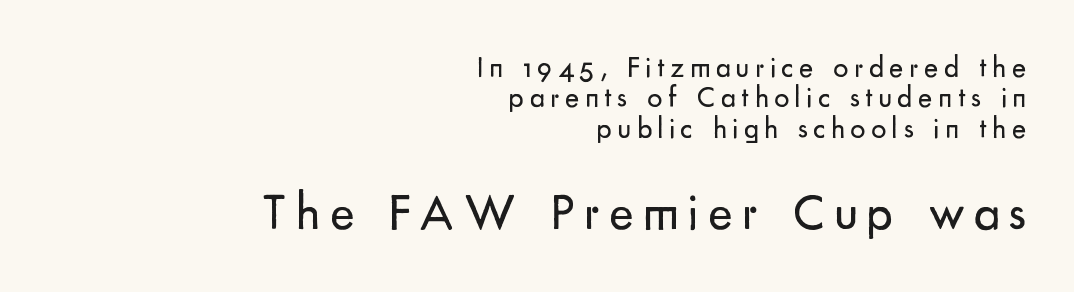
The letters advance in unequal steps, a hallmark of proportional type. A roman cut, with each character standing at attention. Between these two stacked blocks, the lower one wins on size. To sum up the face: it is a sans, with no serifs. Nothing heavy about these letters — not bold at all.
